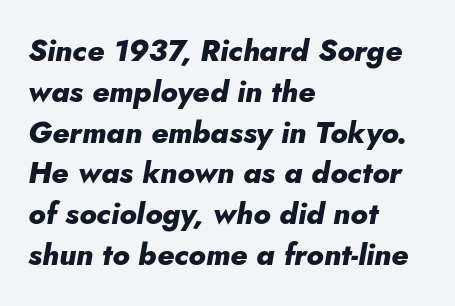
{"italic": "yes", "lean": "right", "slant_degrees": 10, "bold": "yes", "weight": "heavy", "width": "normal", "stroke_contrast": "low", "x_height": "small", "monospaced": "no", "underline": "no", "align": "left", "line_spacing": "normal", "line_spacing_ratio": 1.36, "letter_spacing": "normal", "letter_spacing_em": 0.0, "glyph_px": 30}
